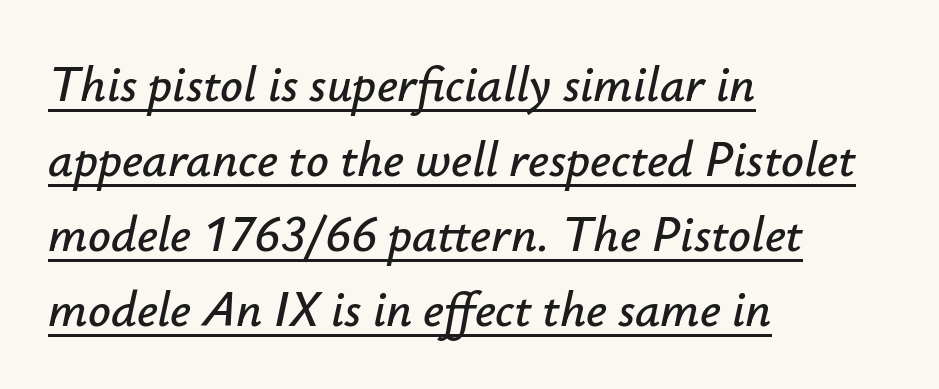
The image shows 50 px text type, italic (leaning right); set left-aligned, normal line spacing (1.5x), normal letter spacing, underlined; low stroke contrast and a small x-height.
